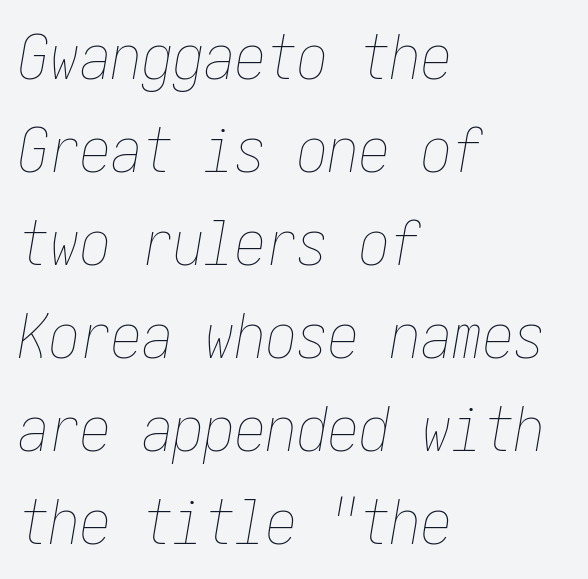
Just letters on the line, the space beneath them empty. Observe the ordinary spacing: letters are neighbours, not strangers. The letters are slanted; this is an italic face. Vertically, the passage feels balanced, rows spaced as you'd expect. Line beginnings align vertically; line endings do not.
